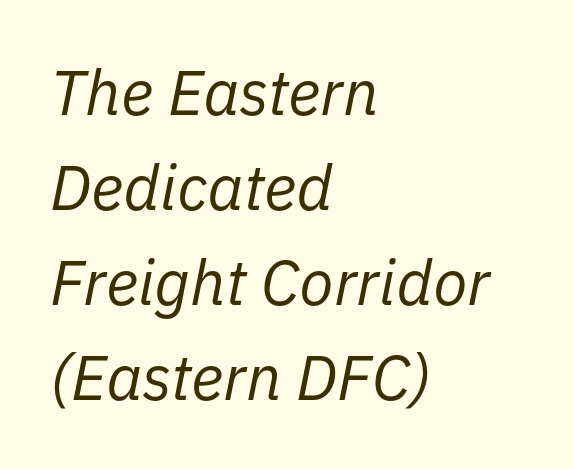
{"italic": "yes", "lean": "right", "slant_degrees": 11, "bold": "no", "weight": "regular", "width": "normal", "stroke_contrast": "low", "x_height": "medium", "monospaced": "no", "underline": "no", "align": "left", "line_spacing": "normal", "line_spacing_ratio": 1.51, "letter_spacing": "normal", "letter_spacing_em": 0.0, "glyph_px": 63}
